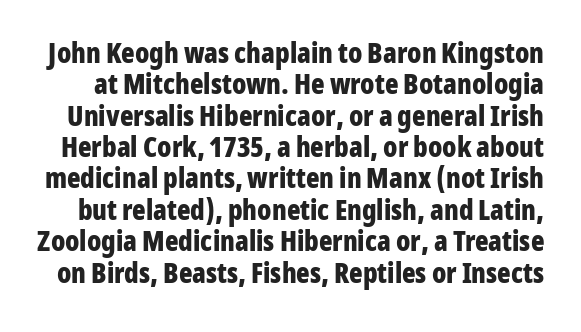
{"serif": "no", "italic": "no", "bold": "yes", "weight": "bold", "width": "condensed", "stroke_contrast": "low", "x_height": "medium", "monospaced": "no", "underline": "no", "line_spacing": "tight", "line_spacing_ratio": 1.12, "letter_spacing": "normal", "letter_spacing_em": 0.0, "glyph_px": 28}
